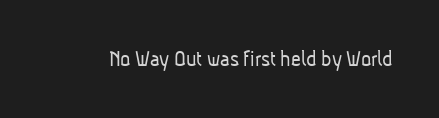
The image shows 24 px text type; set normal letter spacing, not underlined.
